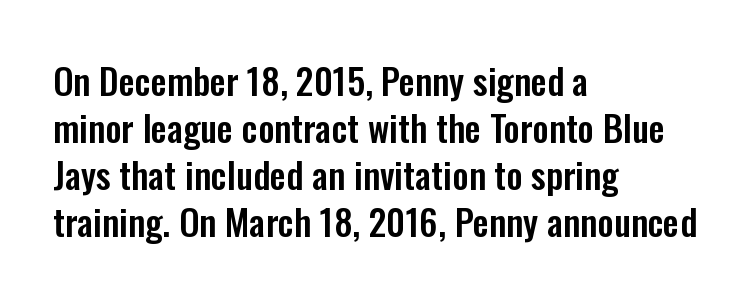
Q: Is the text italic (slanted)? A: No, it is upright.
Q: Is the typeface a serif or a sans-serif typeface? A: Sans-serif.
Q: Is the text underlined? A: No.
Q: How is the paragraph aligned? A: Left-aligned.
Q: Is the spacing between letters normal or unusually wide? A: Normal.
Q: Is the spacing between lines tight, normal or loose? A: Normal.
Q: Width (condensed, normal, or wide)? A: Condensed.
Q: Stroke contrast? A: Low.
Q: x-height? A: Medium.
Q: Monospaced? A: No.
